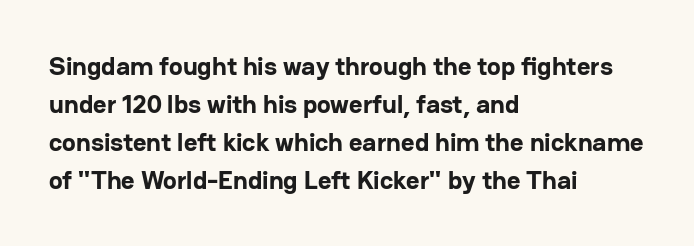
Q: Is the text bold? A: Yes.
Q: Is the text italic (slanted)? A: No, it is upright.
Q: Is the text underlined? A: No.
Q: How is the paragraph aligned? A: Left-aligned.
Q: Is the spacing between letters normal or unusually wide? A: Normal.
Q: Is the spacing between lines tight, normal or loose? A: Normal.
